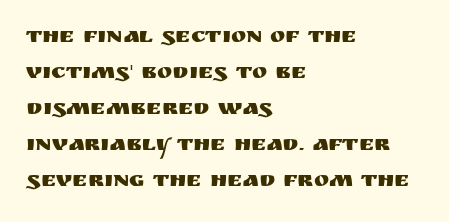
{"italic": "no", "underline": "no", "align": "left", "line_spacing": "normal", "line_spacing_ratio": 1.56, "letter_spacing": "normal", "letter_spacing_em": 0.0, "glyph_px": 23}
